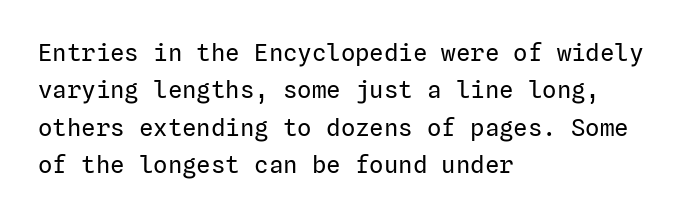
{"italic": "no", "bold": "no", "underline": "no", "align": "left", "line_spacing": "normal", "line_spacing_ratio": 1.56, "letter_spacing": "normal", "letter_spacing_em": 0.0, "glyph_px": 24}
